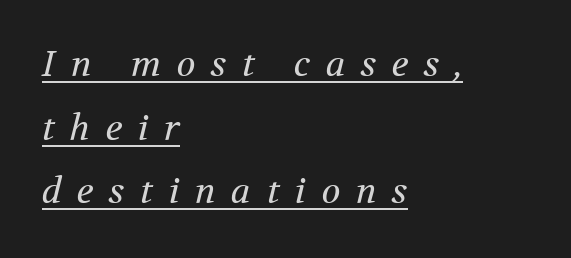
The image shows 35 px regular-weight serif type, italic (leaning right); set left-aligned, line spacing 1.82x, unusually wide letter spacing (+0.44 em), underlined; medium stroke contrast and a medium x-height.
